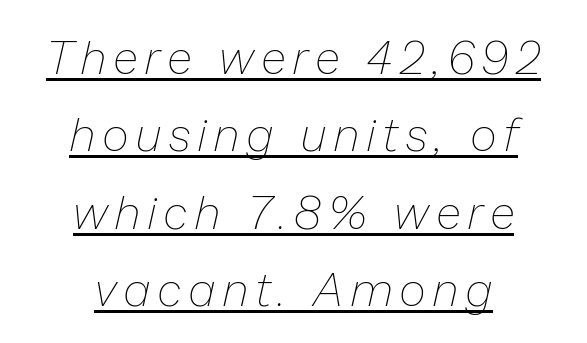
{"italic": "yes", "lean": "right", "slant_degrees": 13, "bold": "no", "weight": "thin", "width": "normal", "stroke_contrast": "low", "x_height": "medium", "monospaced": "no", "underline": "yes", "align": "center", "line_spacing": "normal", "line_spacing_ratio": 1.68, "glyph_px": 46}
